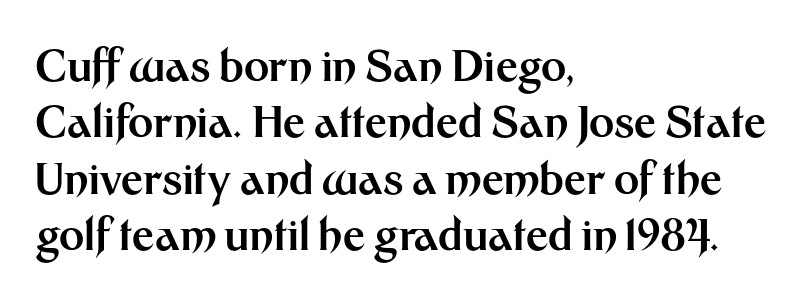
{"serif": "no", "italic": "no", "bold": "yes", "weight": "bold", "width": "normal", "stroke_contrast": "medium", "x_height": "medium", "monospaced": "no", "underline": "no", "align": "left", "line_spacing": "normal", "line_spacing_ratio": 1.31, "letter_spacing": "normal", "letter_spacing_em": 0.0, "glyph_px": 43}
